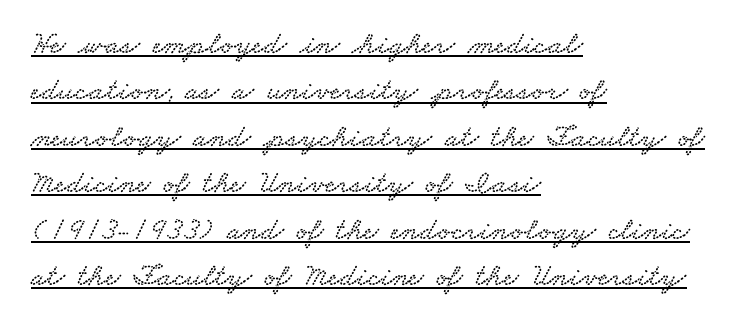
The image shows 32 px wide serif type; set left-aligned, normal line spacing (1.45x), normal letter spacing, underlined; low stroke contrast and a small x-height.
